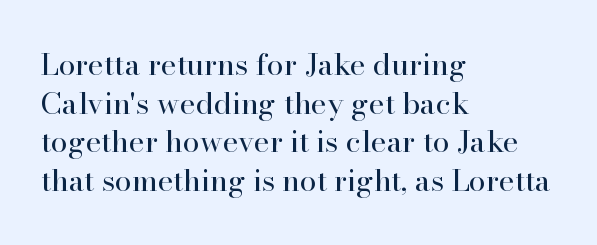
{"serif": "yes", "italic": "no", "bold": "no", "weight": "regular", "width": "normal", "stroke_contrast": "high", "x_height": "small", "monospaced": "no", "underline": "no", "align": "left", "line_spacing": "normal", "line_spacing_ratio": 1.29, "letter_spacing": "normal", "letter_spacing_em": 0.0, "glyph_px": 30}
